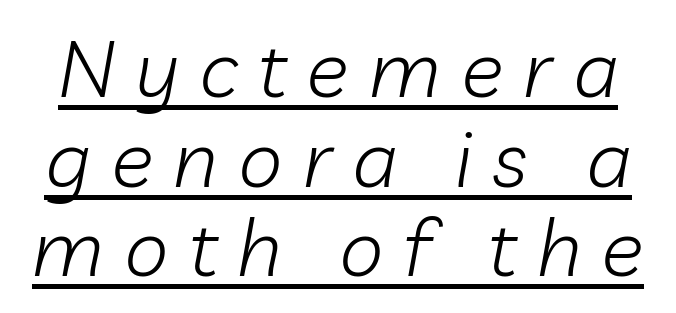
Q: Is the text bold? A: No.
Q: Is the text italic (slanted)? A: Yes, it leans right by about 10 degrees.
Q: Is the text underlined? A: Yes.
Q: Is the spacing between letters normal or unusually wide? A: Unusually wide.
Q: Is the spacing between lines tight, normal or loose? A: Tight.
Q: Width (condensed, normal, or wide)? A: Normal.
Q: Stroke contrast? A: Low.
Q: x-height? A: Medium.
Q: Monospaced? A: No.
